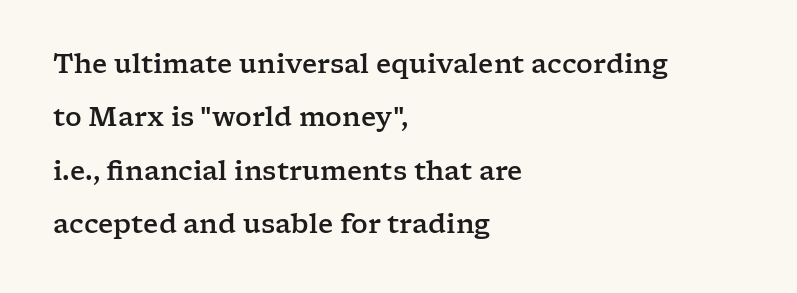
Is there any slant? The stems are plumb. The passage is arranged the way most books set body copy — flush left. The space between consecutive lines is lavish. Check the space under the baseline: it is left empty. Short note: letters normally spaced.
